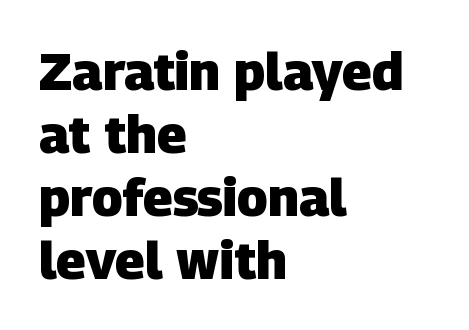
The paragraph has a hard left edge and a soft right edge. The string is rendered with underlining switched off. Do the characters align in a grid? No, the font is proportional. Weight check: bold — yes, fully. You can tell from the bare stems that sans-serif type was used. The tracking reads as untouched default to a designer's eye.
